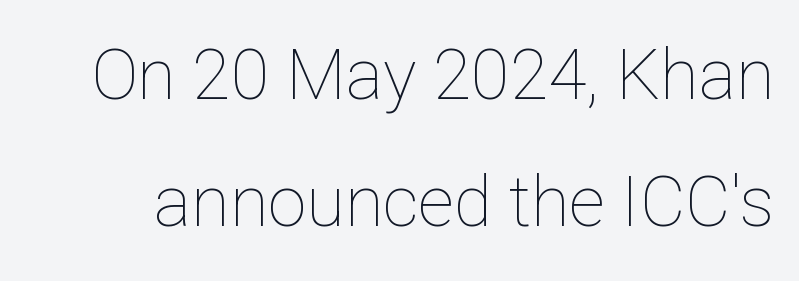
Q: Is the text bold? A: No.
Q: Is the text italic (slanted)? A: No, it is upright.
Q: Is the text underlined? A: No.
Q: Is the spacing between letters normal or unusually wide? A: Normal.
Q: Width (condensed, normal, or wide)? A: Normal.
Q: Stroke contrast? A: Low.
Q: x-height? A: Medium.
Q: Monospaced? A: No.
